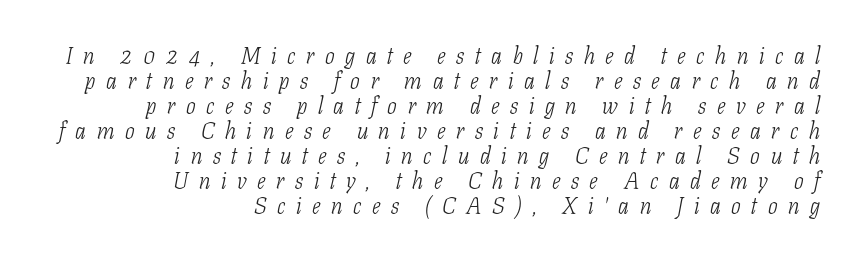
The image shows 23 px text type, italic (leaning right); set right-aligned, tight line spacing (1.09x), unusually wide letter spacing (+0.46 em), not underlined.
